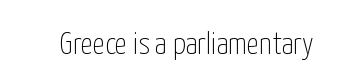
The image shows 31 px thin, condensed sans-serif type, upright; set normal letter spacing, not underlined; low stroke contrast and a medium x-height.
